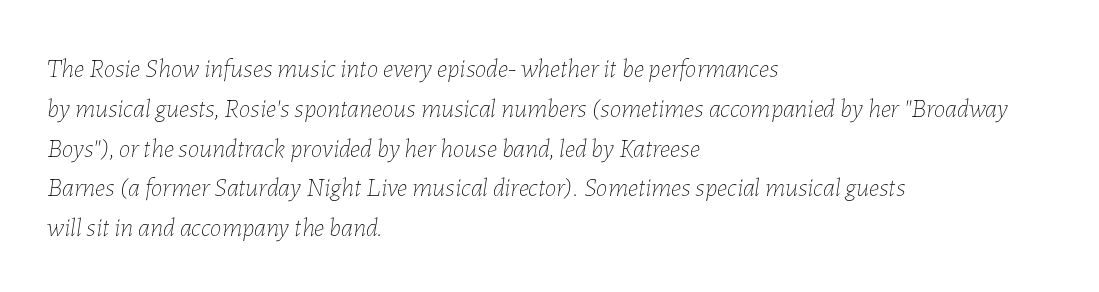
{"italic": "yes", "lean": "right", "slant_degrees": 7, "bold": "no", "underline": "no", "align": "left", "line_spacing": "normal", "line_spacing_ratio": 1.53, "letter_spacing": "normal", "letter_spacing_em": 0.0, "glyph_px": 26}
